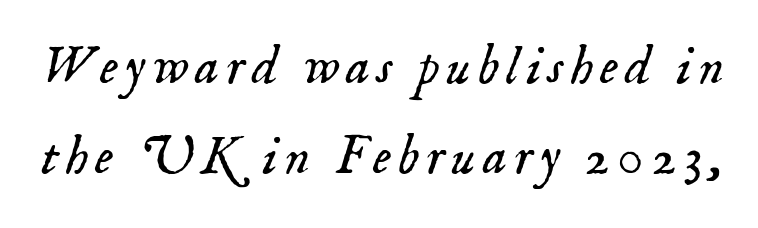
{"serif": "yes", "italic": "yes", "lean": "right", "slant_degrees": 18, "bold": "no", "weight": "light", "width": "normal", "stroke_contrast": "low", "x_height": "small", "monospaced": "no", "underline": "no", "line_spacing": "normal", "line_spacing_ratio": 1.67, "glyph_px": 54}
